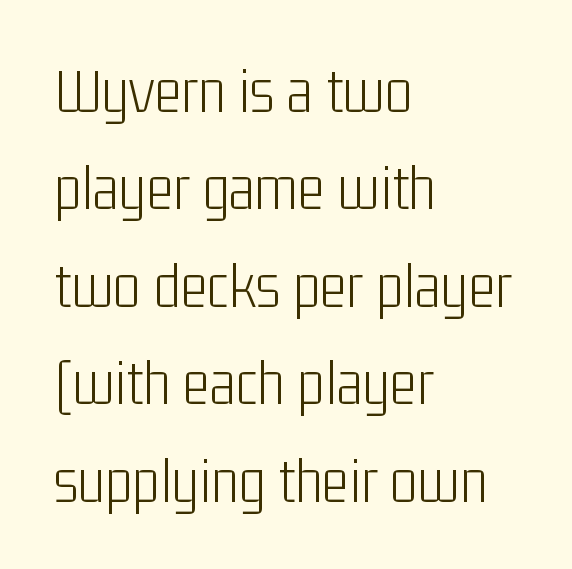
The image shows 65 px light, condensed sans-serif type, upright; set left-aligned, normal line spacing (1.5x), normal letter spacing, not underlined; low stroke contrast and a medium x-height.
